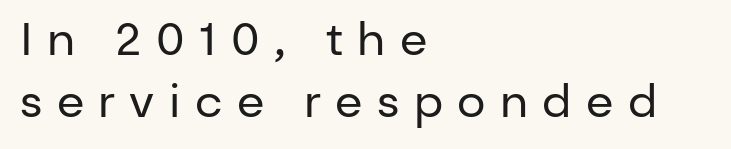
Lines of text with bare space underneath. In terms of letterspacing, this is a distinctly airy, spread setting. The face looks like a standard text weight, possibly lighter. Classification — sans serif.
